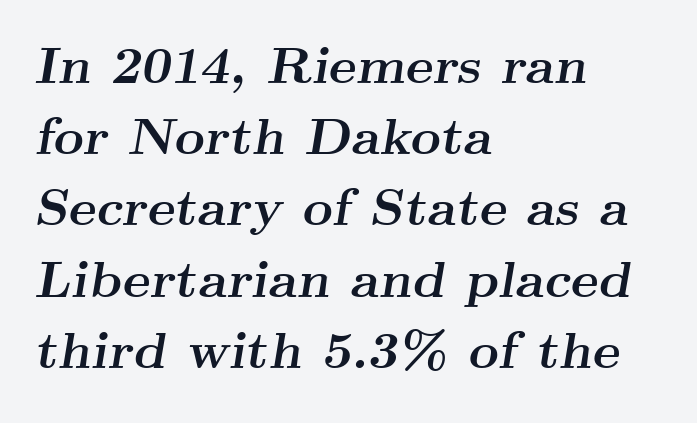
Visually the block forms a straight wall on the left and a jagged coastline on the right. Glance below the letters and you will spot only blank space. The specimen reads as italic at a glance. The space between consecutive lines is moderate.
